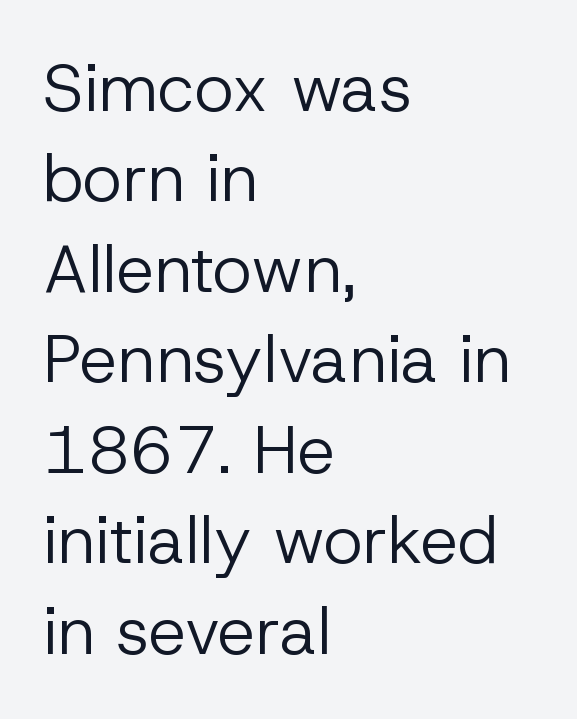
Q: Is the text bold? A: No.
Q: Is the text italic (slanted)? A: No, it is upright.
Q: Is the typeface a serif or a sans-serif typeface? A: Sans-serif.
Q: Is the text underlined? A: No.
Q: How is the paragraph aligned? A: Left-aligned.
Q: Is the spacing between letters normal or unusually wide? A: Normal.
Q: Is the spacing between lines tight, normal or loose? A: Normal.
Q: Width (condensed, normal, or wide)? A: Normal.
Q: Stroke contrast? A: Low.
Q: x-height? A: Medium.
Q: Monospaced? A: No.
